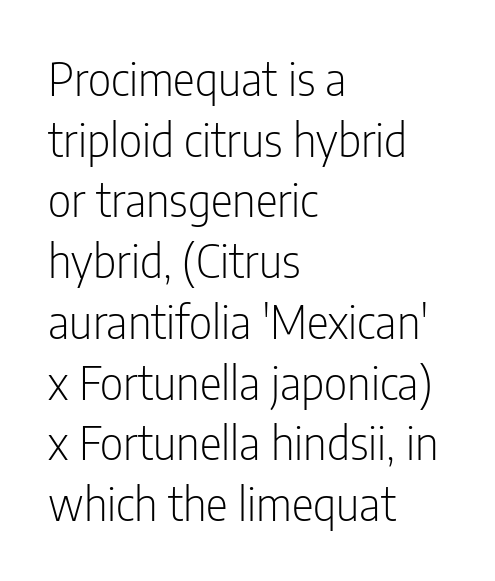
{"serif": "no", "italic": "no", "bold": "no", "weight": "light", "width": "condensed", "stroke_contrast": "low", "x_height": "medium", "monospaced": "no", "underline": "no", "align": "left", "line_spacing": "normal", "line_spacing_ratio": 1.32, "letter_spacing": "normal", "letter_spacing_em": 0.0, "glyph_px": 46}
